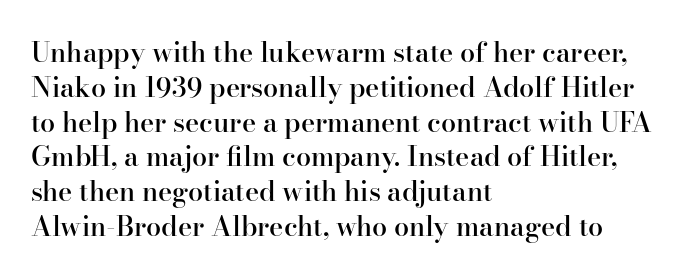
Q: Is the text bold? A: Semi-bold.
Q: Is the text italic (slanted)? A: No, it is upright.
Q: Is the text underlined? A: No.
Q: How is the paragraph aligned? A: Left-aligned.
Q: Is the spacing between letters normal or unusually wide? A: Normal.
Q: Is the spacing between lines tight, normal or loose? A: Normal.
